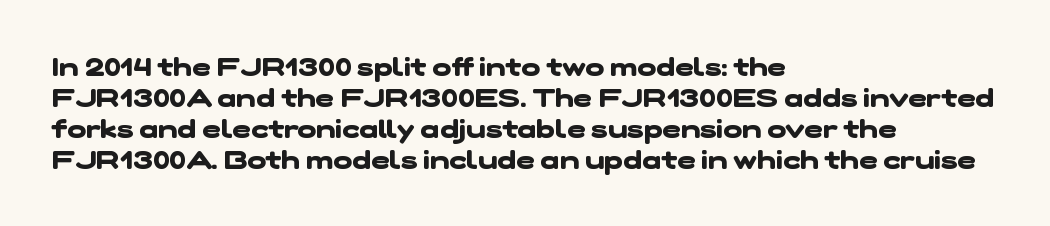
The passage shown is not underscored anywhere. Every row of glyphs begins at an identical x-position on the left. The passage shown is emphatically bold. The line texture is even and compact thanks to regular tracking.
